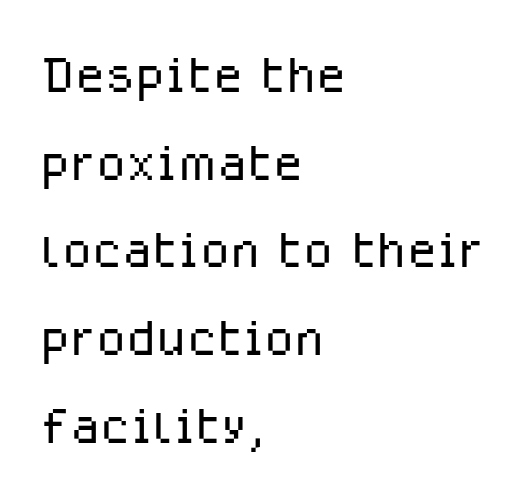
The image shows 69 px light sans-serif type, upright; set left-aligned, normal line spacing (1.27x), normal letter spacing, not underlined; low stroke contrast and a medium x-height.
